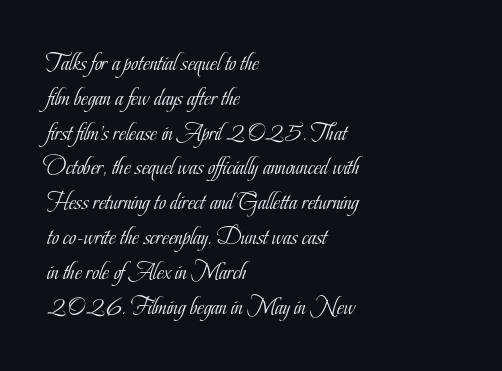
Q: Is the text bold? A: No.
Q: Is the text italic (slanted)? A: Yes.
Q: Is the text underlined? A: No.
Q: How is the paragraph aligned? A: Left-aligned.
Q: Is the spacing between letters normal or unusually wide? A: Normal.
Q: Is the spacing between lines tight, normal or loose? A: Normal.
